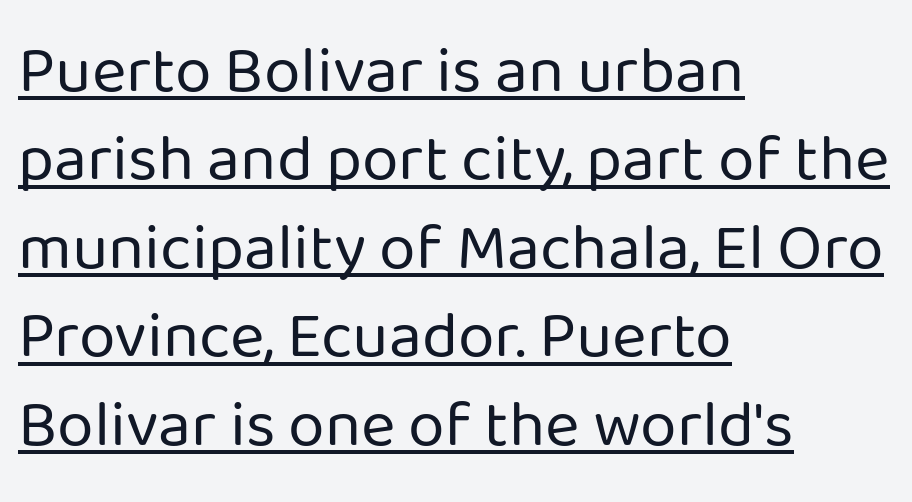
{"serif": "no", "italic": "no", "bold": "no", "weight": "regular", "width": "normal", "stroke_contrast": "low", "x_height": "medium", "monospaced": "no", "underline": "yes", "align": "left", "line_spacing": "normal", "line_spacing_ratio": 1.34, "letter_spacing": "normal", "letter_spacing_em": 0.0, "glyph_px": 66}
